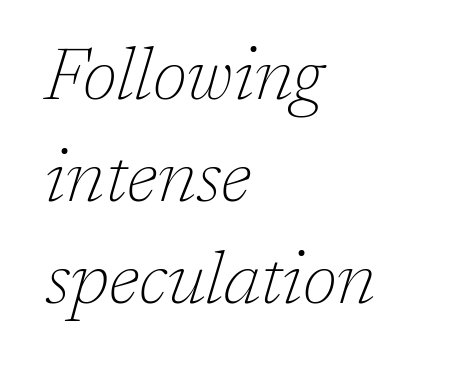
Normally led — the rows are evenly, conventionally spaced. Just letters on the line, the space beneath them empty. A typesetter would call this proportional, since set widths differ per character. Stroke mass is kept to a normal reading level or below.
